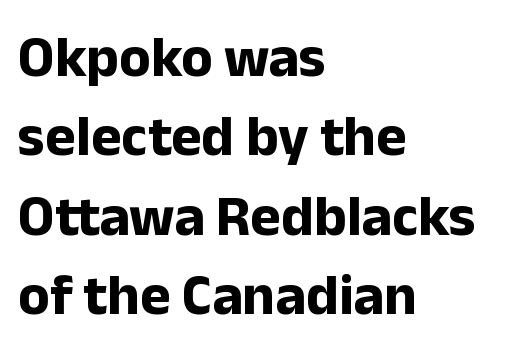
The image shows 58 px bold sans-serif type, upright; set left-aligned, normal line spacing (1.37x), normal letter spacing, not underlined; low stroke contrast and a medium x-height.
